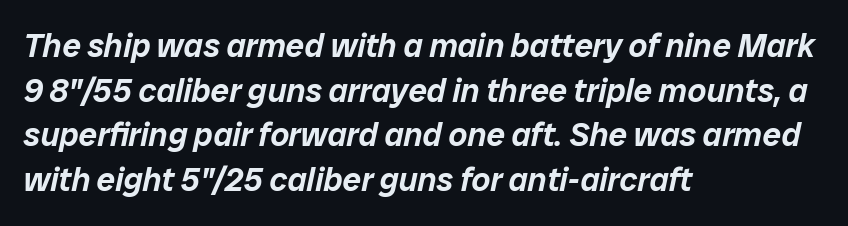
The face used here is rendered with its standard letterfit. Does the leading feel generous? No, just average. Is this a fixed-width face? No — the glyphs have proportional, varying widths. This sample uses an oblique cut, with every glyph tilted off the vertical.
